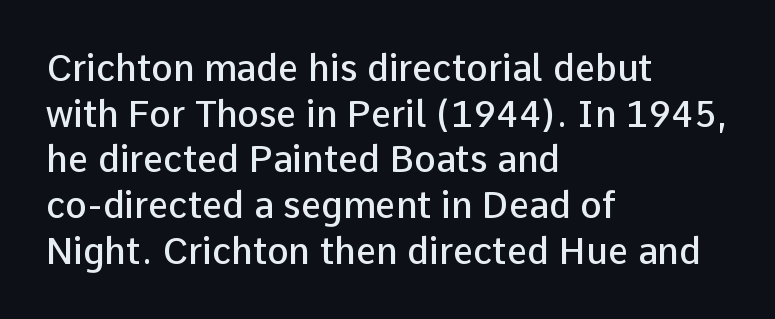
Q: Is the text bold? A: Semi-bold.
Q: Is the text italic (slanted)? A: No, it is upright.
Q: Is the typeface a serif or a sans-serif typeface? A: Sans-serif.
Q: Is the text underlined? A: No.
Q: How is the paragraph aligned? A: Left-aligned.
Q: Is the spacing between letters normal or unusually wide? A: Normal.
Q: Is the spacing between lines tight, normal or loose? A: Normal.
Q: Width (condensed, normal, or wide)? A: Normal.
Q: Stroke contrast? A: Low.
Q: x-height? A: Medium.
Q: Monospaced? A: No.
